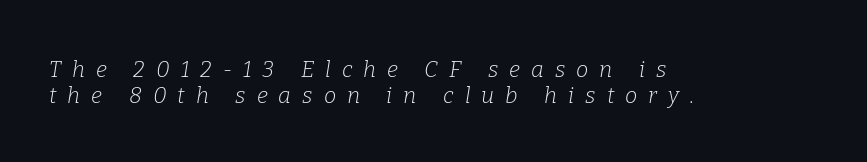
Line beginnings align vertically; line endings do not. Type without underlining. Each stroke keeps to a modest, everyday thickness or less. The horizontal fit of the characters is loose and conspicuously gappy.
